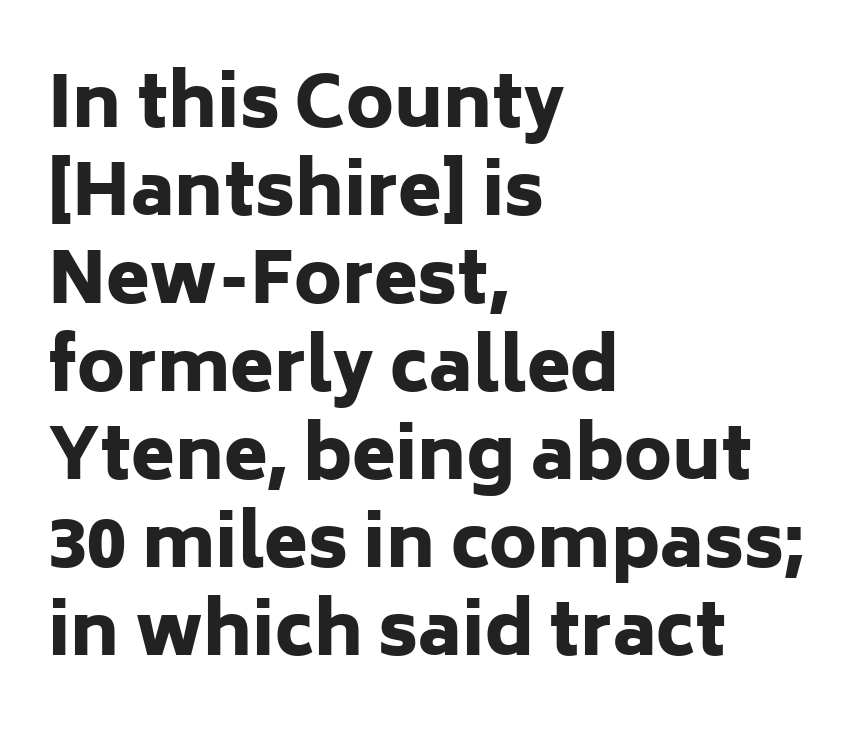
{"serif": "no", "italic": "no", "bold": "yes", "weight": "heavy", "width": "normal", "stroke_contrast": "low", "x_height": "medium", "monospaced": "no", "underline": "no", "align": "left", "line_spacing_ratio": 1.24, "letter_spacing": "normal", "letter_spacing_em": 0.0, "glyph_px": 71}
